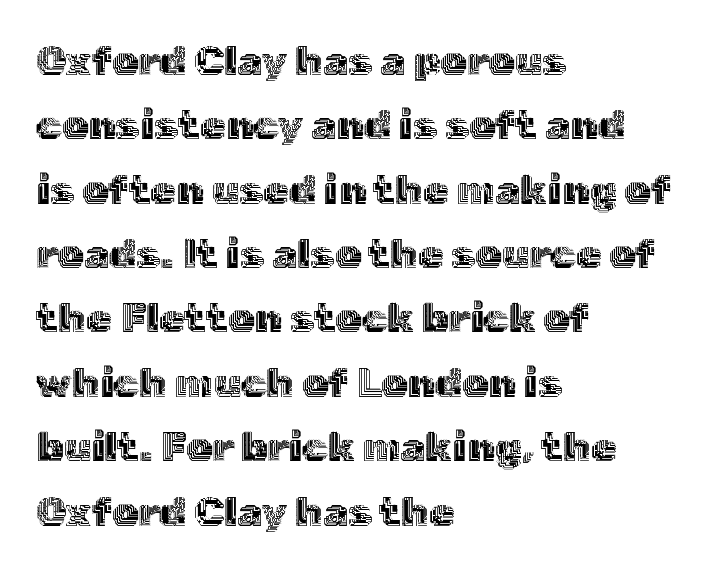
All the whitespace from short lines collects on the right. Standard letterfit; no display-style spreading of the glyphs. Quick note: interline space is typical. Proportional: the letters do not fall into vertical columns. Descender tails drop into unmarked territory. Upright lettering throughout.
